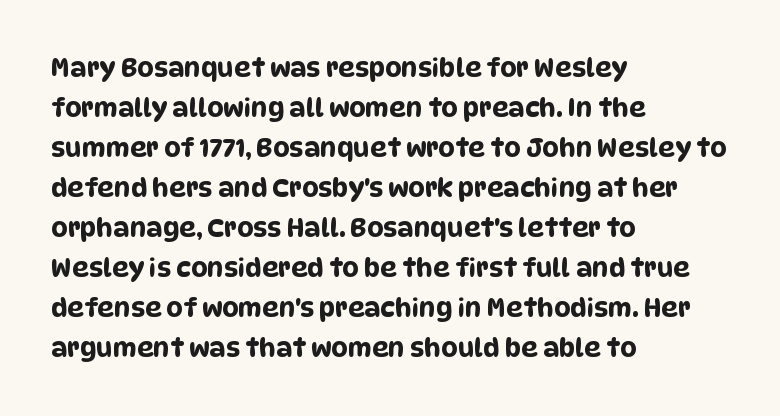
{"underline": "no", "align": "left", "line_spacing": "normal", "line_spacing_ratio": 1.54, "letter_spacing": "normal", "letter_spacing_em": 0.0, "glyph_px": 26}
